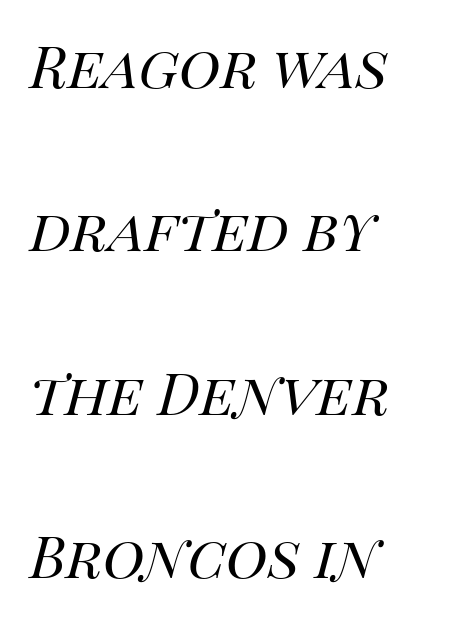
{"italic": "yes", "lean": "right", "slant_degrees": 14, "bold": "no", "weight": "regular", "width": "normal", "stroke_contrast": "high", "x_height": "large", "monospaced": "no", "underline": "no", "align": "left", "line_spacing": "loose", "line_spacing_ratio": 2.3, "letter_spacing": "normal", "letter_spacing_em": 0.0, "glyph_px": 71}
